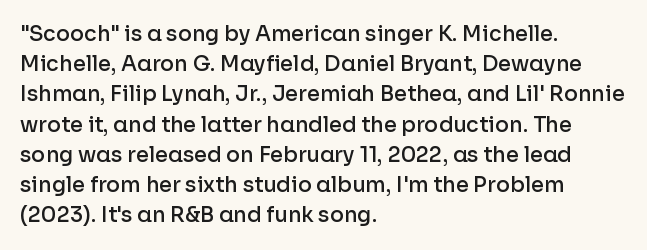
Q: Is the text bold? A: Semi-bold.
Q: Is the text italic (slanted)? A: No, it is upright.
Q: Is the text underlined? A: No.
Q: How is the paragraph aligned? A: Left-aligned.
Q: Is the spacing between letters normal or unusually wide? A: Normal.
Q: Is the spacing between lines tight, normal or loose? A: Normal.
